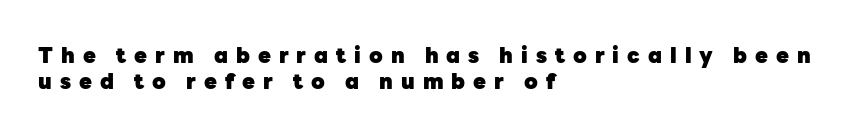
{"italic": "no", "bold": "yes", "underline": "no", "align": "left", "line_spacing": "normal", "line_spacing_ratio": 1.26, "letter_spacing": "wide", "letter_spacing_em": 0.38, "glyph_px": 21}
